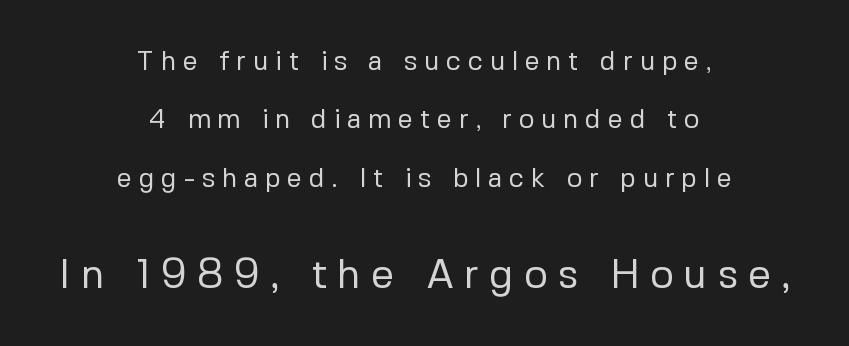
{"serif": "no", "italic": "no", "bold": "no", "weight": "regular", "width": "normal", "stroke_contrast": "low", "x_height": "medium", "monospaced": "no", "underline": "no", "align": "center", "line_spacing": "loose", "line_spacing_ratio": 2.16, "letter_spacing": "wide", "letter_spacing_em": 0.24, "larger_block": "second", "size_ratio": 1.52, "glyph_px": 41}
